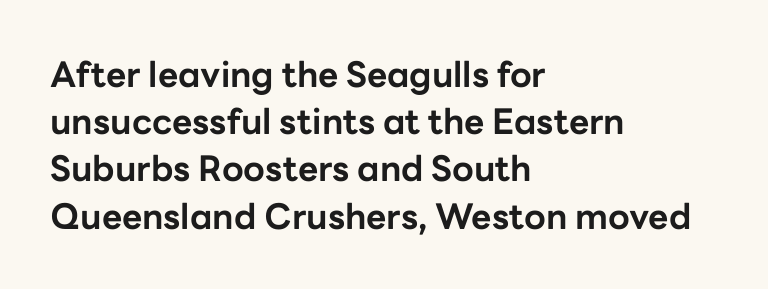
The image shows 35 px bold sans-serif type, upright; set left-aligned, normal line spacing (1.35x), normal letter spacing, not underlined; low stroke contrast and a medium x-height.
